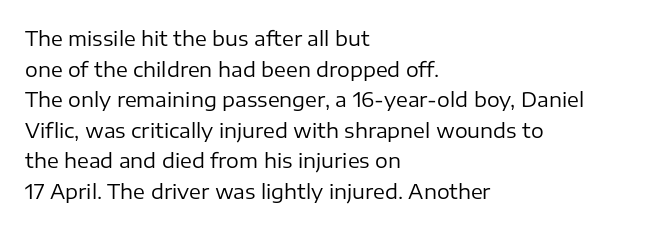
{"italic": "no", "bold": "no", "underline": "no", "align": "left", "line_spacing": "normal", "line_spacing_ratio": 1.53, "letter_spacing": "normal", "letter_spacing_em": 0.0, "glyph_px": 20}
